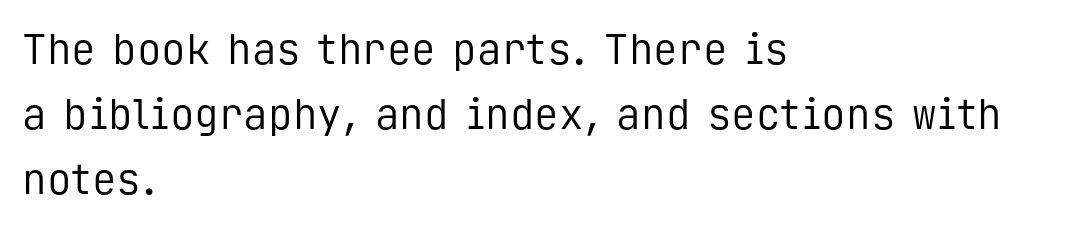
The image shows 41 px regular-weight sans-serif type, upright, monospaced; set left-aligned, normal line spacing (1.59x), normal letter spacing, not underlined; low stroke contrast and a medium x-height.
